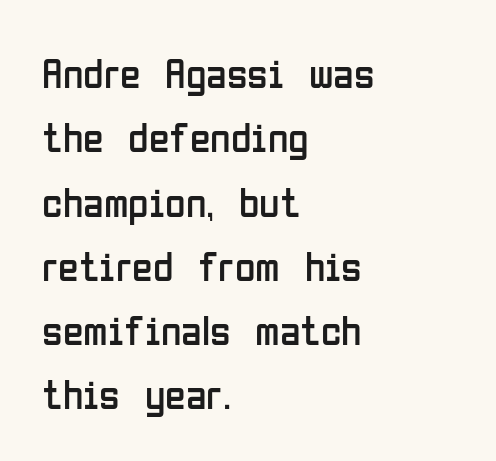
{"serif": "no", "italic": "no", "bold": "no", "weight": "regular", "width": "condensed", "stroke_contrast": "low", "x_height": "medium", "monospaced": "no", "underline": "no", "align": "left", "line_spacing": "normal", "line_spacing_ratio": 1.53, "letter_spacing": "normal", "letter_spacing_em": 0.0, "glyph_px": 42}
